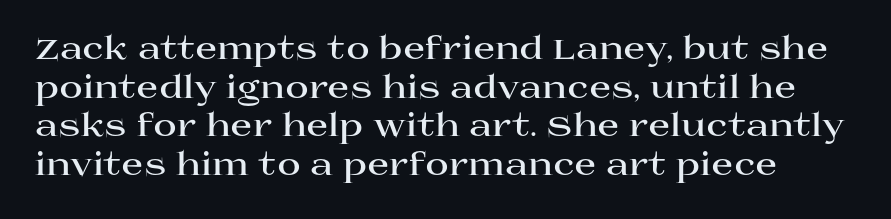
{"serif": "yes", "italic": "no", "bold": "yes", "weight": "bold", "width": "wide", "stroke_contrast": "high", "x_height": "large", "monospaced": "no", "underline": "no", "line_spacing_ratio": 1.21, "letter_spacing": "normal", "letter_spacing_em": 0.0, "glyph_px": 32}
